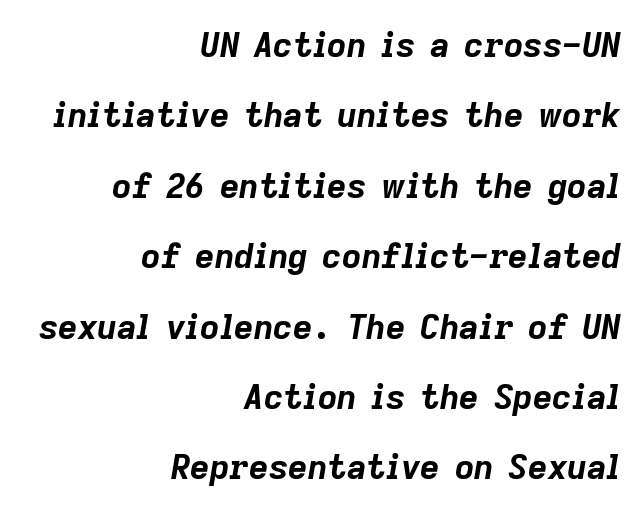
{"italic": "yes", "lean": "right", "slant_degrees": 9, "bold": "yes", "weight": "bold", "width": "normal", "stroke_contrast": "low", "x_height": "medium", "monospaced": "no", "underline": "no", "align": "right", "line_spacing": "loose", "line_spacing_ratio": 2.07, "letter_spacing": "normal", "letter_spacing_em": 0.0, "glyph_px": 34}
